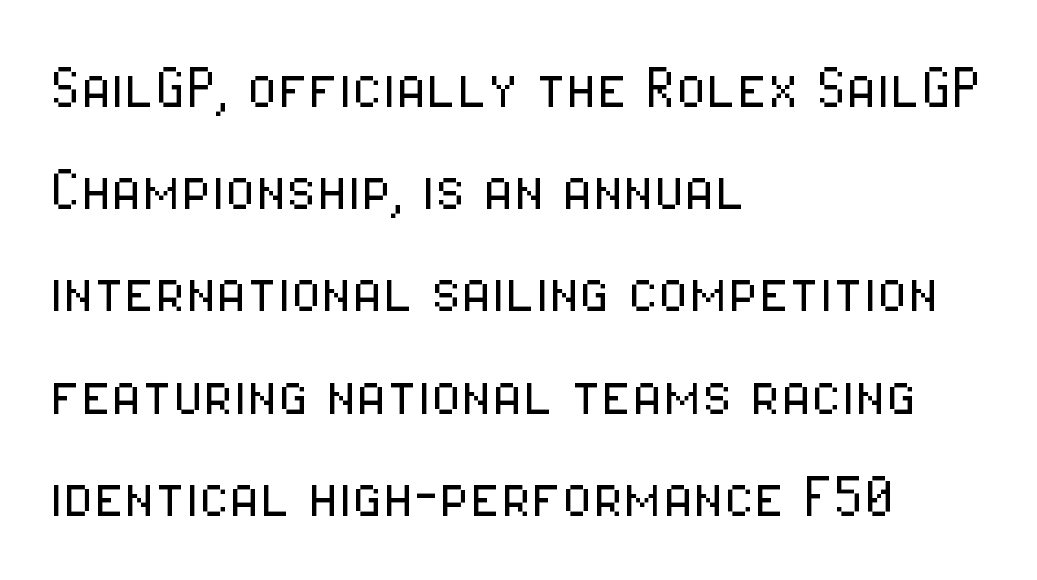
{"serif": "no", "italic": "no", "bold": "no", "weight": "light", "width": "condensed", "stroke_contrast": "low", "x_height": "medium", "monospaced": "no", "underline": "no", "align": "left", "line_spacing": "normal", "line_spacing_ratio": 1.46, "letter_spacing": "normal", "letter_spacing_em": 0.0, "glyph_px": 70}
